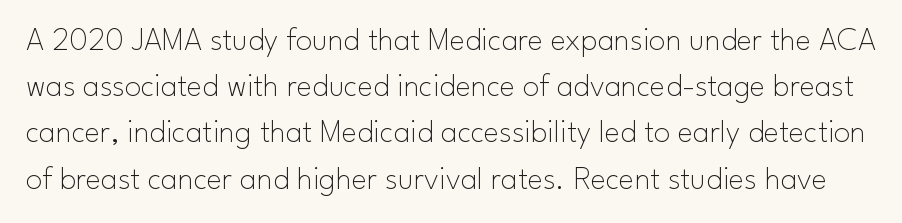
The image shows 33 px thin sans-serif type, upright; set normal line spacing (1.4x), normal letter spacing, not underlined; low stroke contrast and a small x-height.
